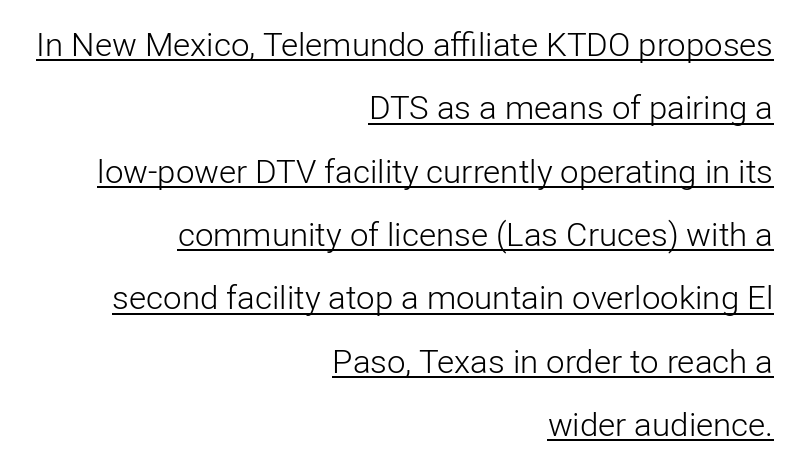
{"serif": "no", "italic": "no", "bold": "no", "weight": "light", "width": "normal", "stroke_contrast": "low", "x_height": "medium", "monospaced": "no", "underline": "yes", "align": "right", "line_spacing": "loose", "line_spacing_ratio": 1.92, "letter_spacing": "normal", "letter_spacing_em": 0.0, "glyph_px": 33}
